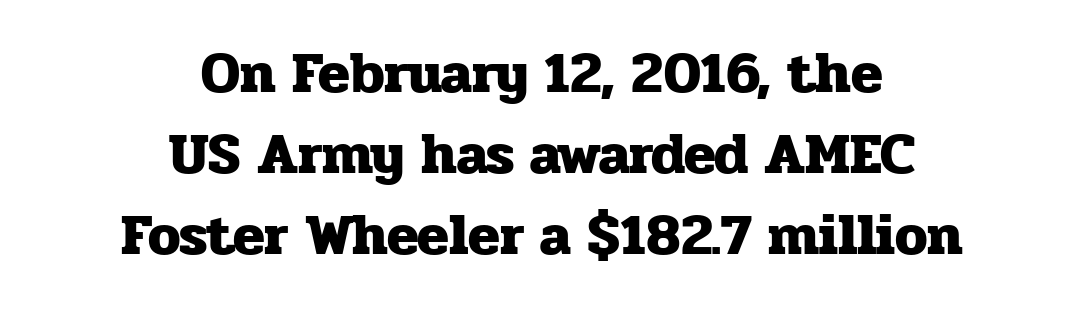
Q: Is the text bold? A: Yes.
Q: Is the text italic (slanted)? A: No, it is upright.
Q: Is the typeface a serif or a sans-serif typeface? A: Serif.
Q: Is the text underlined? A: No.
Q: How is the paragraph aligned? A: Centered.
Q: Is the spacing between letters normal or unusually wide? A: Normal.
Q: Is the spacing between lines tight, normal or loose? A: Normal.
Q: Width (condensed, normal, or wide)? A: Normal.
Q: Stroke contrast? A: Low.
Q: x-height? A: Medium.
Q: Monospaced? A: No.
